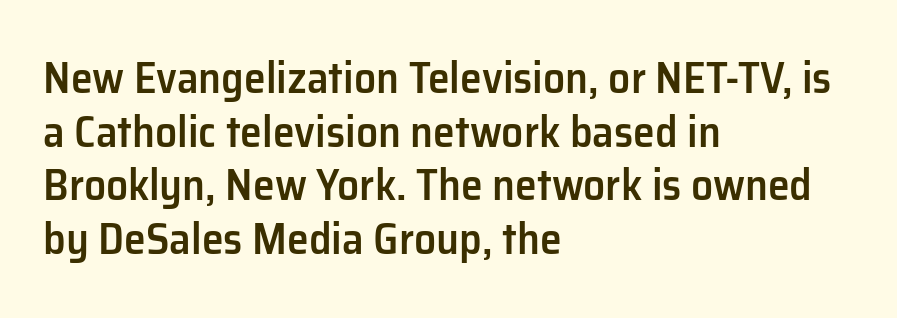
The image shows 44 px semibold sans-serif type, upright; set left-aligned, line spacing 1.22x, normal letter spacing, not underlined; low stroke contrast and a medium x-height.
